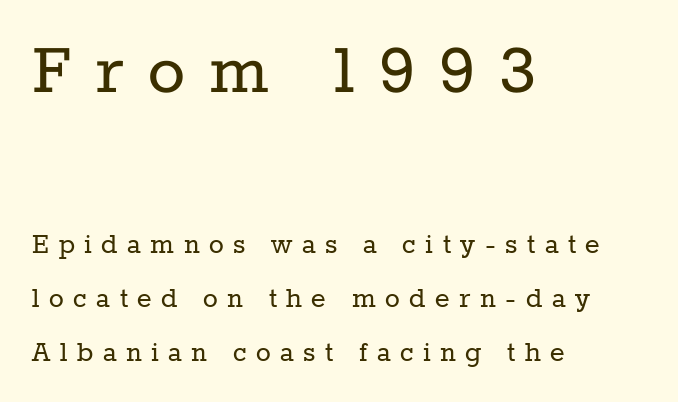
{"serif": "yes", "italic": "no", "bold": "no", "weight": "regular", "width": "normal", "stroke_contrast": "low", "x_height": "medium", "monospaced": "no", "underline": "no", "align": "left", "line_spacing_ratio": 1.73, "letter_spacing": "wide", "letter_spacing_em": 0.31, "larger_block": "first", "size_ratio": 2.52, "glyph_px": 78}
